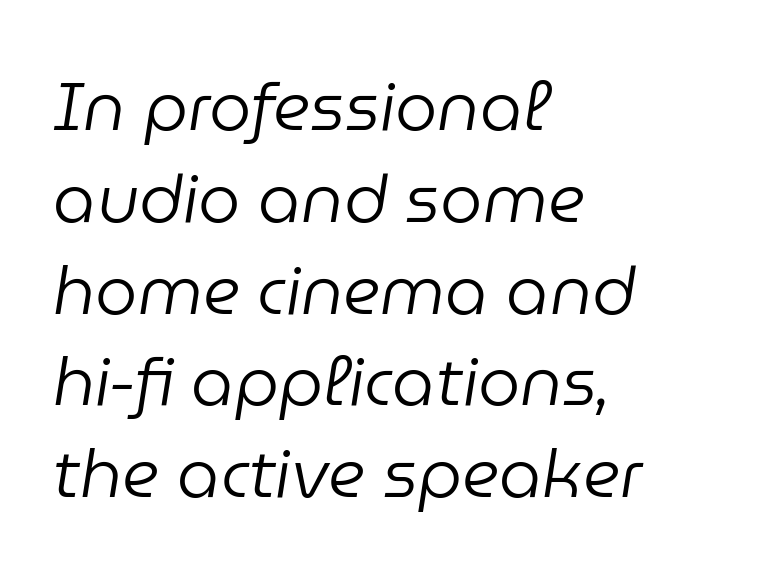
{"italic": "yes", "lean": "right", "slant_degrees": 9, "bold": "no", "weight": "regular", "width": "normal", "stroke_contrast": "low", "x_height": "medium", "monospaced": "no", "underline": "no", "align": "left", "line_spacing": "normal", "line_spacing_ratio": 1.37, "letter_spacing": "normal", "letter_spacing_em": 0.0, "glyph_px": 67}
